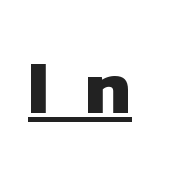
Character widths vary here, with narrow letters taking less room than wide ones. Has an underline been added? It has. This sample uses a sans-serif face. Students, this is bold: see how much ink each stroke carries. How are the letters spaced? Widely, with obvious added tracking.
